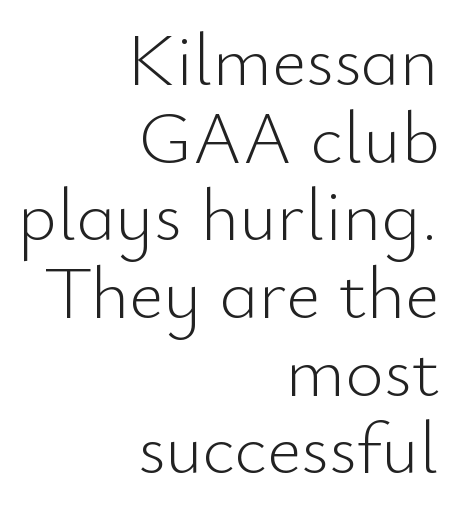
{"serif": "no", "italic": "no", "bold": "no", "weight": "light", "width": "normal", "stroke_contrast": "low", "x_height": "small", "monospaced": "no", "underline": "no", "align": "right", "line_spacing": "tight", "line_spacing_ratio": 1.05, "letter_spacing": "normal", "letter_spacing_em": 0.0, "glyph_px": 74}
